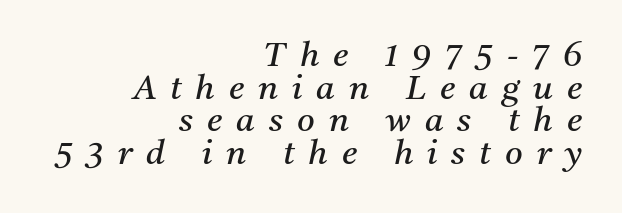
The image shows 34 px regular-weight serif type, italic (leaning right); set right-aligned, tight line spacing (0.96x), unusually wide letter spacing (+0.41 em), not underlined; medium stroke contrast and a medium x-height.
